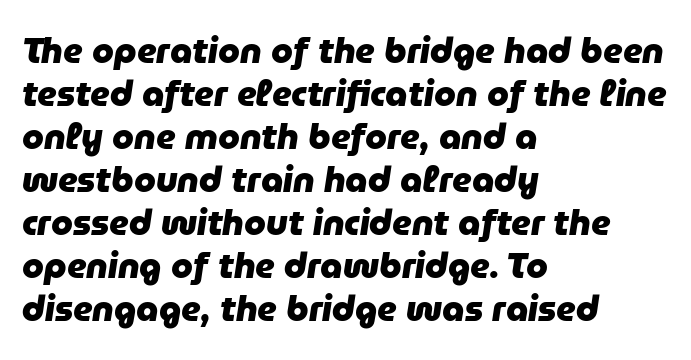
{"italic": "yes", "lean": "right", "slant_degrees": 9, "bold": "yes", "weight": "heavy", "width": "normal", "stroke_contrast": "low", "x_height": "medium", "monospaced": "no", "underline": "no", "align": "left", "line_spacing_ratio": 1.23, "letter_spacing": "normal", "letter_spacing_em": 0.0, "glyph_px": 35}
